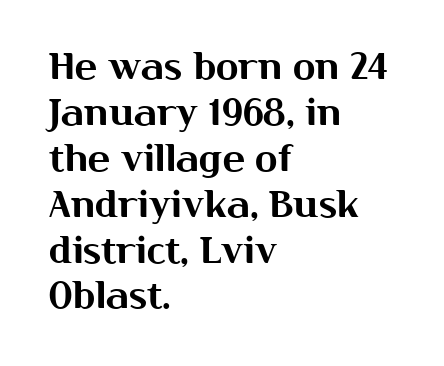
The image shows 37 px sans-serif type, upright; set left-aligned, line spacing 1.24x, normal letter spacing, not underlined; medium stroke contrast and a medium x-height.
